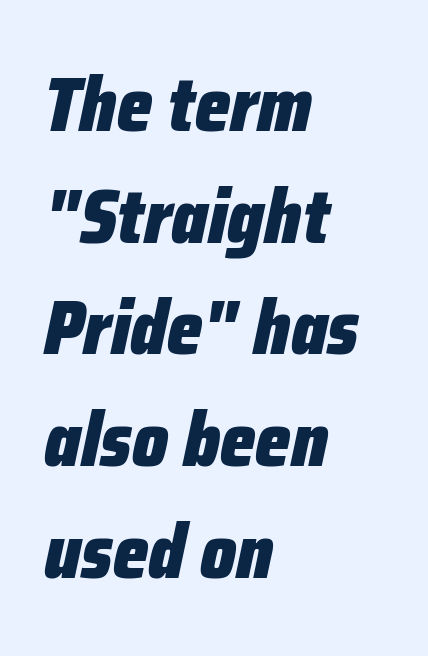
Q: Is the text bold? A: Yes.
Q: Is the text italic (slanted)? A: Yes, it leans right by about 12 degrees.
Q: Is the text underlined? A: No.
Q: How is the paragraph aligned? A: Left-aligned.
Q: Is the spacing between letters normal or unusually wide? A: Normal.
Q: Is the spacing between lines tight, normal or loose? A: Normal.
Q: Width (condensed, normal, or wide)? A: Condensed.
Q: Stroke contrast? A: Low.
Q: x-height? A: Medium.
Q: Monospaced? A: No.
